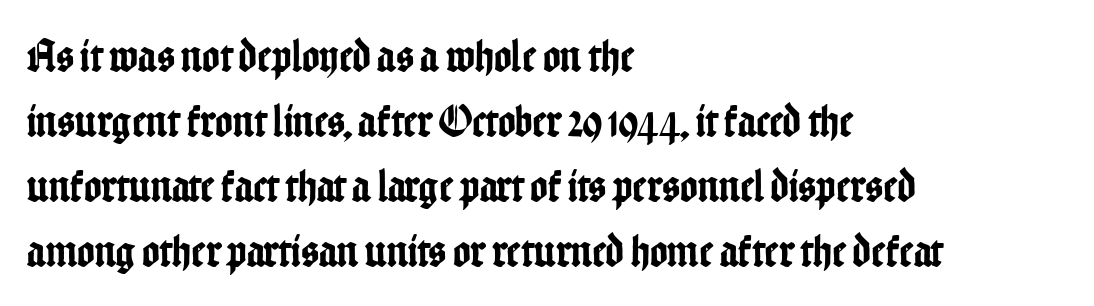
{"serif": "no", "italic": "no", "width": "condensed", "stroke_contrast": "low", "x_height": "medium", "monospaced": "no", "underline": "no", "align": "left", "line_spacing": "normal", "line_spacing_ratio": 1.38, "letter_spacing": "normal", "letter_spacing_em": 0.0, "glyph_px": 47}
